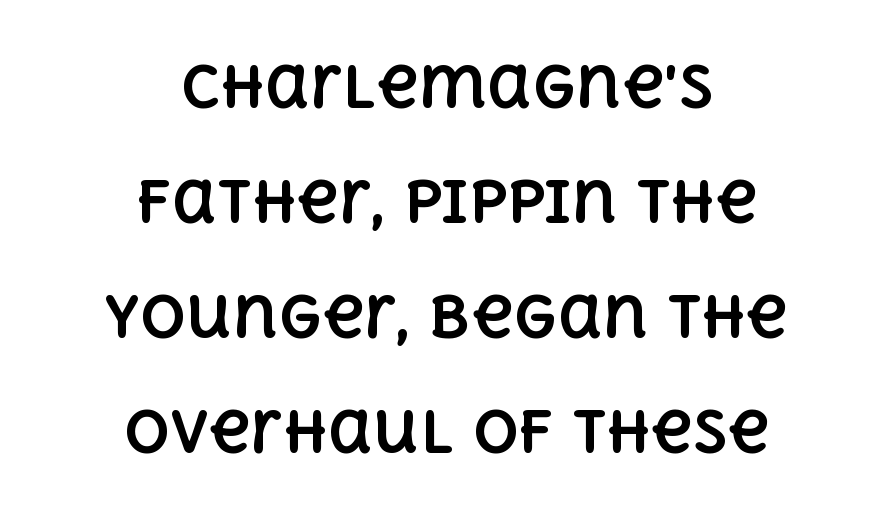
The image shows 57 px bold type, upright; set centered, loose line spacing (2.02x), normal letter spacing, not underlined; a large x-height.
